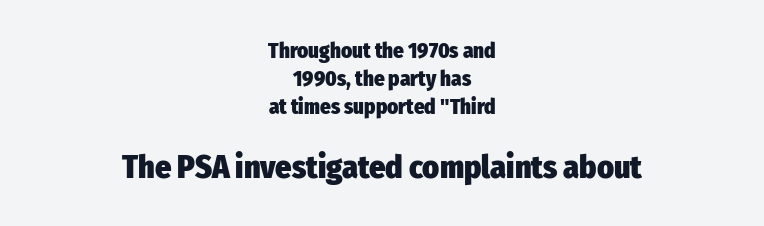
The image shows 32 px heavy, condensed sans-serif type, upright; set centered, normal line spacing (1.34x), normal letter spacing, not underlined; the second (bottom) block is 1.52x larger; low stroke contrast and a medium x-height.
